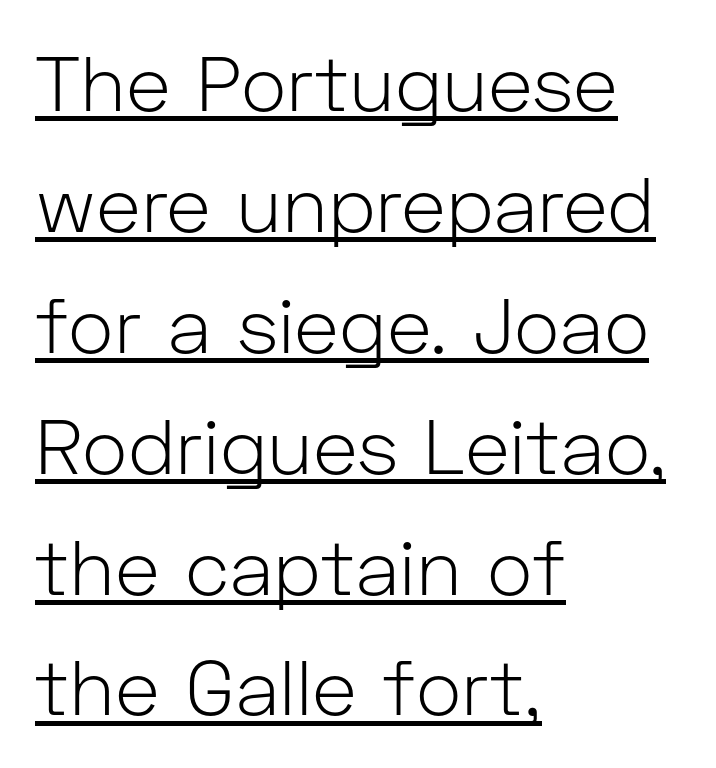
Q: Is the text bold? A: No.
Q: Is the text italic (slanted)? A: No, it is upright.
Q: Is the typeface a serif or a sans-serif typeface? A: Sans-serif.
Q: Is the text underlined? A: Yes.
Q: How is the paragraph aligned? A: Left-aligned.
Q: Is the spacing between letters normal or unusually wide? A: Normal.
Q: Is the spacing between lines tight, normal or loose? A: Normal.
Q: Width (condensed, normal, or wide)? A: Normal.
Q: Stroke contrast? A: Low.
Q: x-height? A: Medium.
Q: Monospaced? A: No.
